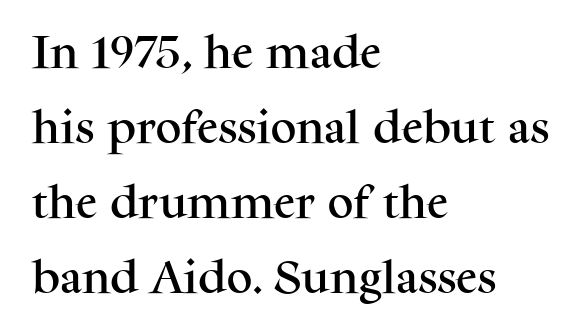
{"serif": "yes", "italic": "no", "width": "normal", "stroke_contrast": "medium", "x_height": "medium", "monospaced": "no", "underline": "no", "align": "left", "line_spacing": "loose", "line_spacing_ratio": 2.08, "letter_spacing": "normal", "letter_spacing_em": 0.0, "glyph_px": 36}
